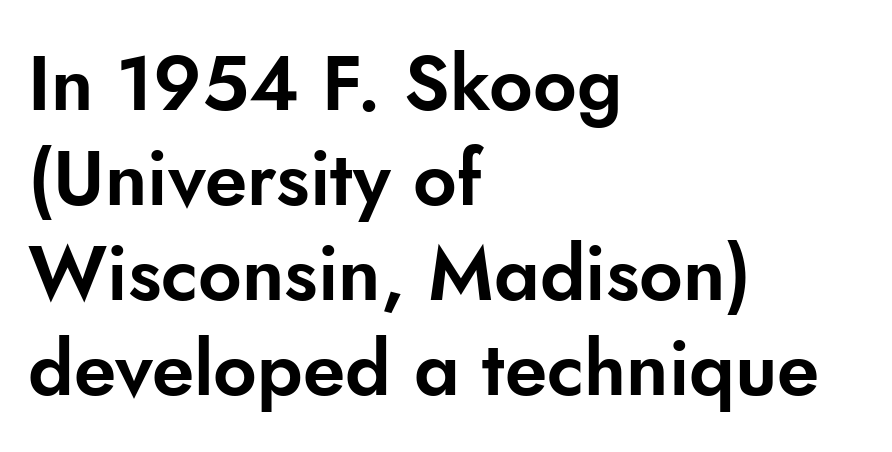
Nothing sits at the stroke ends, so this counts as sans-serif. This is roman type, the default non-slanted kind. All the whitespace from short lines collects on the right. How would I describe the line gaps? Plain and ordinary. This sample uses plain, unmodified letter spacing. Character widths vary here, with narrow letters taking less room than wide ones.
